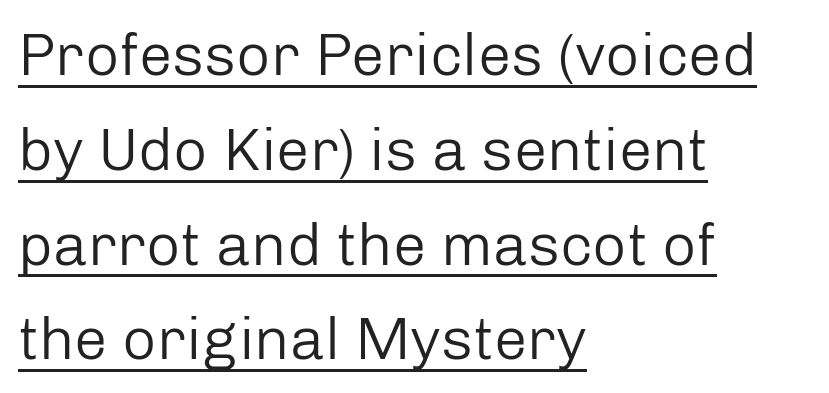
{"serif": "no", "italic": "no", "bold": "no", "weight": "regular", "width": "normal", "stroke_contrast": "low", "x_height": "medium", "monospaced": "no", "underline": "yes", "align": "left", "line_spacing": "normal", "line_spacing_ratio": 1.58, "letter_spacing": "normal", "letter_spacing_em": 0.0, "glyph_px": 60}
